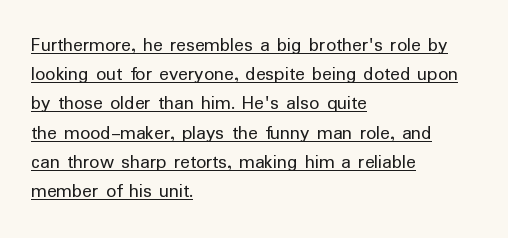
{"italic": "no", "bold": "no", "underline": "yes", "align": "left", "line_spacing": "normal", "line_spacing_ratio": 1.46, "letter_spacing": "normal", "letter_spacing_em": 0.0, "glyph_px": 20}
